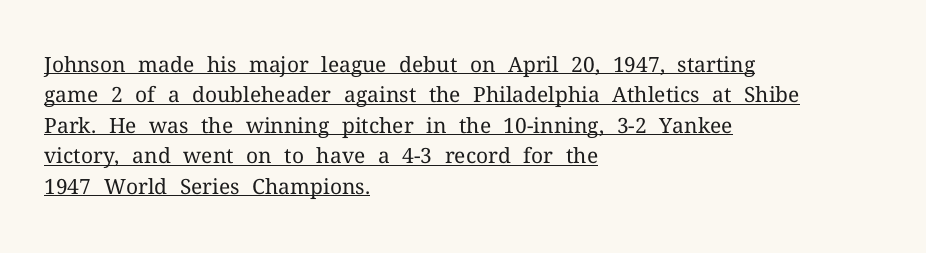
{"italic": "no", "bold": "no", "underline": "yes", "align": "left", "line_spacing": "normal", "line_spacing_ratio": 1.45, "letter_spacing": "normal", "letter_spacing_em": 0.0, "glyph_px": 21}
